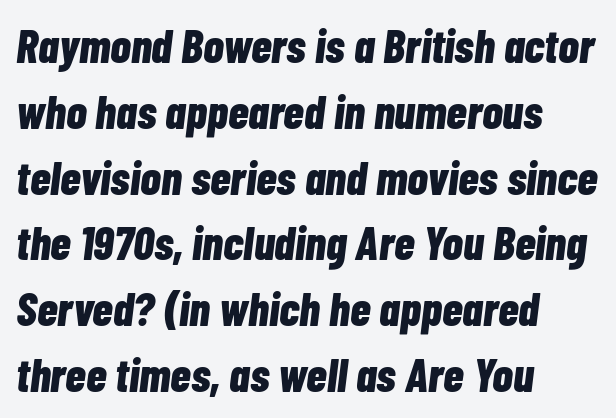
The zone under the glyphs is completely vacant. Between one letter and the next there's only the usual sliver of space. Proportional: the letters do not fall into vertical columns. The text carries the slant typical of an italic or oblique font. This block has exactly the height ordinary leading produces. The paragraph shown leans on its left margin.
